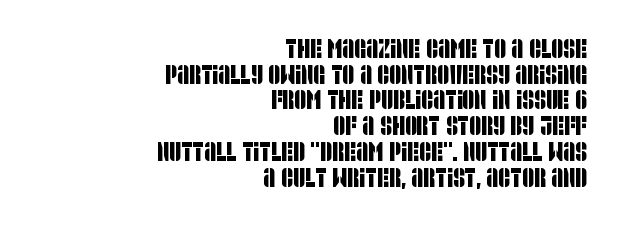
{"underline": "no", "align": "right", "line_spacing": "tight", "line_spacing_ratio": 0.99, "letter_spacing": "normal", "letter_spacing_em": 0.0, "glyph_px": 26}
